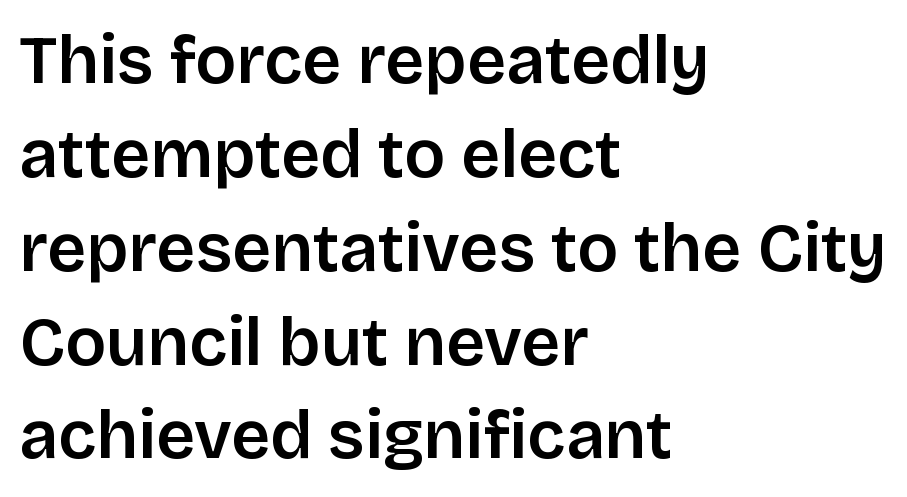
Q: Is the text italic (slanted)? A: No, it is upright.
Q: Is the typeface a serif or a sans-serif typeface? A: Sans-serif.
Q: Is the text underlined? A: No.
Q: How is the paragraph aligned? A: Left-aligned.
Q: Is the spacing between letters normal or unusually wide? A: Normal.
Q: Is the spacing between lines tight, normal or loose? A: Normal.
Q: Width (condensed, normal, or wide)? A: Normal.
Q: Stroke contrast? A: Low.
Q: x-height? A: Large.
Q: Monospaced? A: No.
